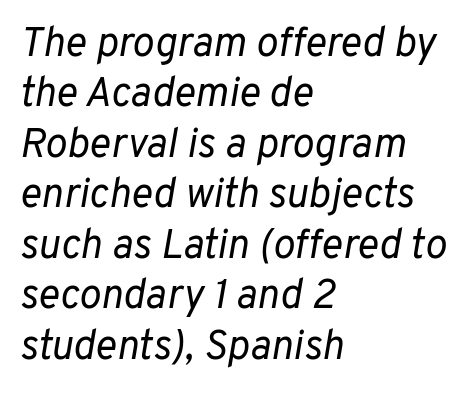
Reading down the block, your eye returns to a fixed left position each line. Counters stay open thanks to moderate or lighter strokes. The typography opts for an oblique posture over an upright one. These lines are rendered in a variable-pitch font. The gap between lines stays unmarked. Spacing between characters is what you'd get straight out of the box.
